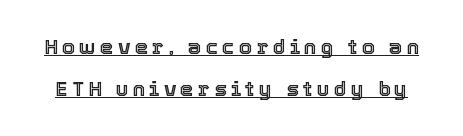
Display-style spreading of the glyphs; the letterfit is very open. The specimen reads as upright at a glance. Quick note: underline on. If you measured baseline to baseline, you'd find a long distance.
